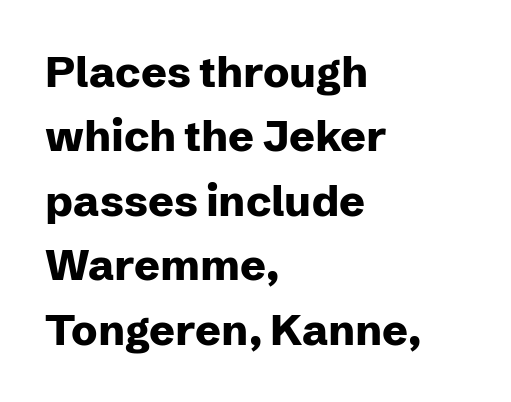
Q: Is the text bold? A: Yes.
Q: Is the text italic (slanted)? A: No, it is upright.
Q: Is the typeface a serif or a sans-serif typeface? A: Sans-serif.
Q: Is the text underlined? A: No.
Q: How is the paragraph aligned? A: Left-aligned.
Q: Is the spacing between letters normal or unusually wide? A: Normal.
Q: Is the spacing between lines tight, normal or loose? A: Normal.
Q: Width (condensed, normal, or wide)? A: Normal.
Q: Stroke contrast? A: Low.
Q: x-height? A: Medium.
Q: Monospaced? A: No.
